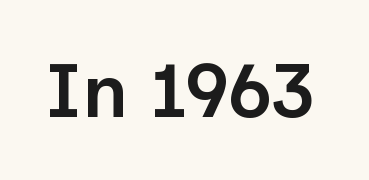
The image shows 76 px semibold sans-serif type, upright; set normal letter spacing, not underlined; low stroke contrast and a medium x-height.
